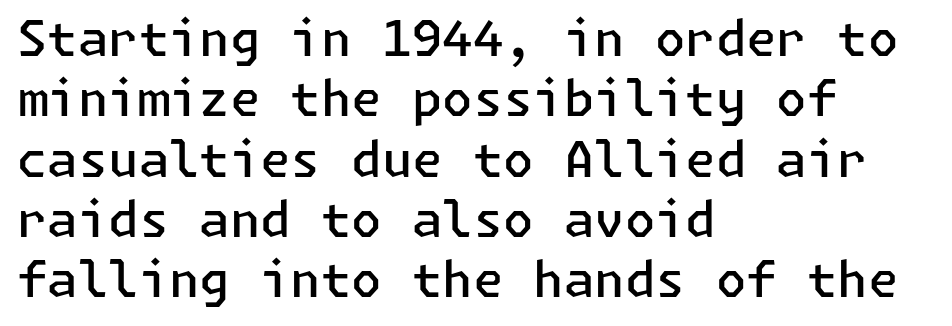
The image shows 49 px semibold sans-serif type, upright; set left-aligned, line spacing 1.23x, normal letter spacing, not underlined; low stroke contrast and a medium x-height.
